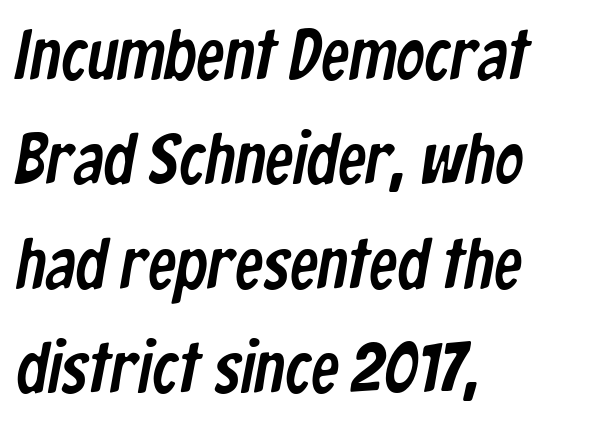
Q: Is the typeface a serif or a sans-serif typeface? A: Sans-serif.
Q: Is the text underlined? A: No.
Q: How is the paragraph aligned? A: Left-aligned.
Q: Is the spacing between letters normal or unusually wide? A: Normal.
Q: Is the spacing between lines tight, normal or loose? A: Normal.
Q: Width (condensed, normal, or wide)? A: Condensed.
Q: Stroke contrast? A: Low.
Q: x-height? A: Medium.
Q: Monospaced? A: No.
